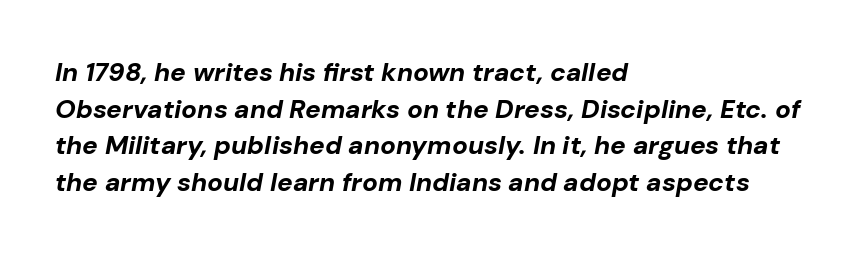
The image shows 26 px bold type, italic (leaning right); set left-aligned, normal line spacing (1.41x), normal letter spacing, not underlined.
